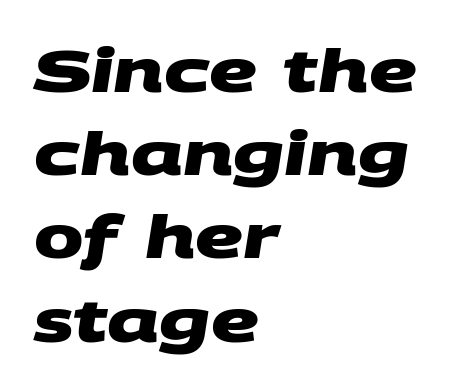
Each row of text sits above clean, open space. Successive baselines arrive at the customary interval. This rendering employs a face without finishing strokes, i.e., a sans-serif. The letters are bold, with thick, heavy strokes. Students, note that the glyphs here touch the page at normal intervals. The ragged edge is on the right, which tells us the setting is flush left.
